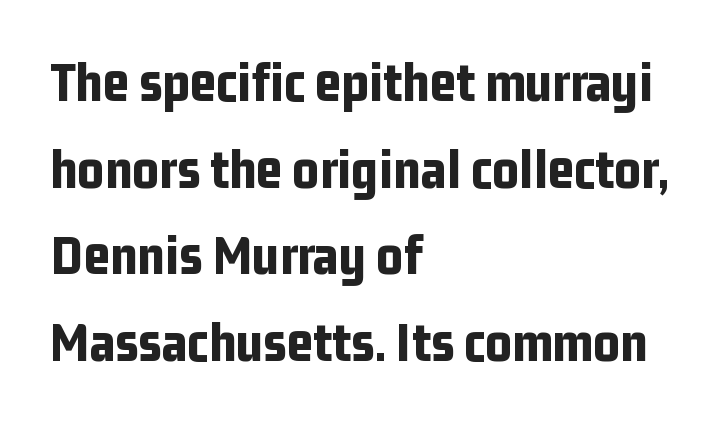
This sample uses an upright cut, with every glyph sitting square on the baseline. Thick stems and heavy bowls — unmistakably bold. The face used here is proportionally spaced, like ordinary book or web type. The passage shown is typeset with a sans-serif family. Each row of text sits above clean, open space.
